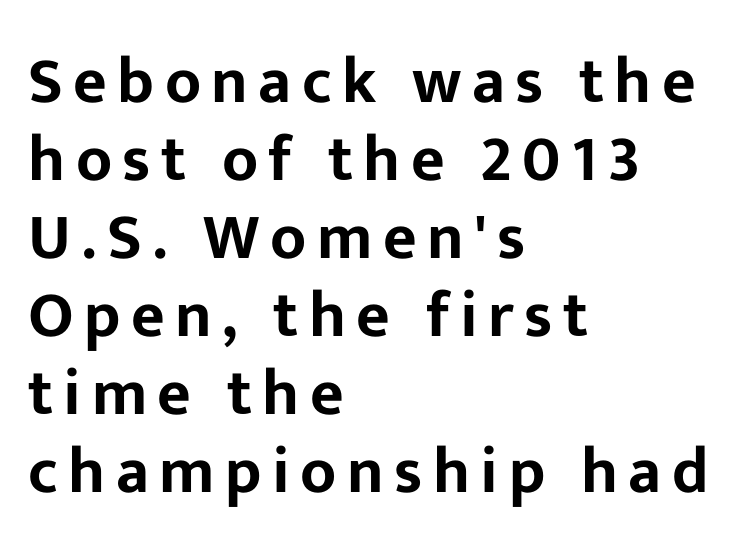
Q: Is the text italic (slanted)? A: No, it is upright.
Q: Is the typeface a serif or a sans-serif typeface? A: Sans-serif.
Q: Is the text underlined? A: No.
Q: How is the paragraph aligned? A: Left-aligned.
Q: Width (condensed, normal, or wide)? A: Normal.
Q: Stroke contrast? A: Low.
Q: x-height? A: Medium.
Q: Monospaced? A: No.
